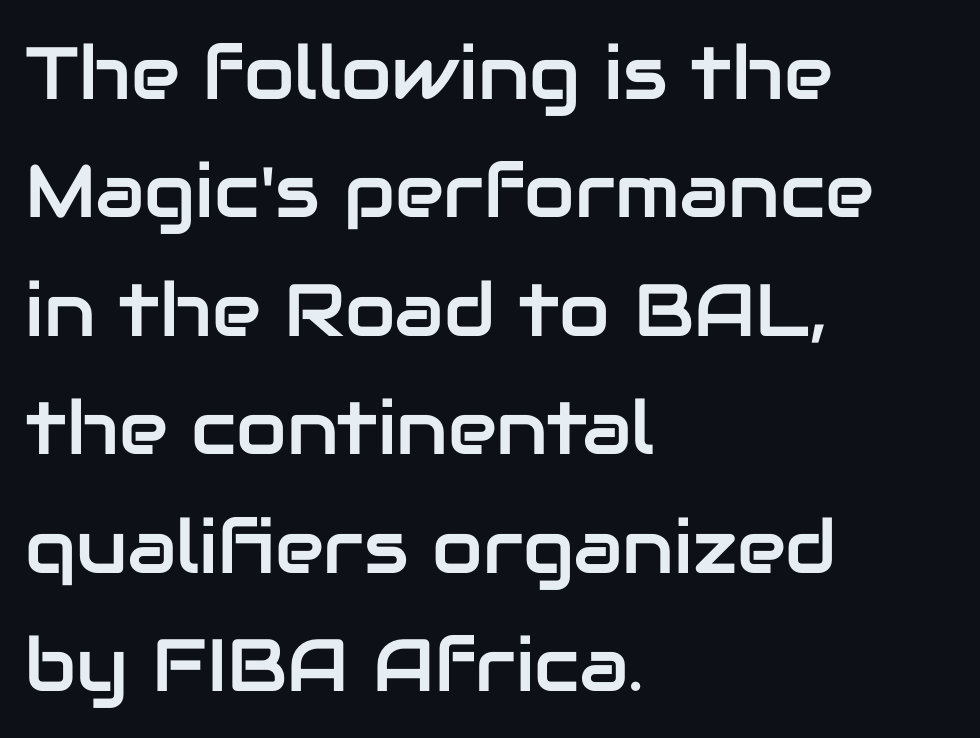
The image shows 74 px sans-serif type, upright; set left-aligned, normal line spacing (1.6x), normal letter spacing, not underlined; low stroke contrast and a medium x-height.
